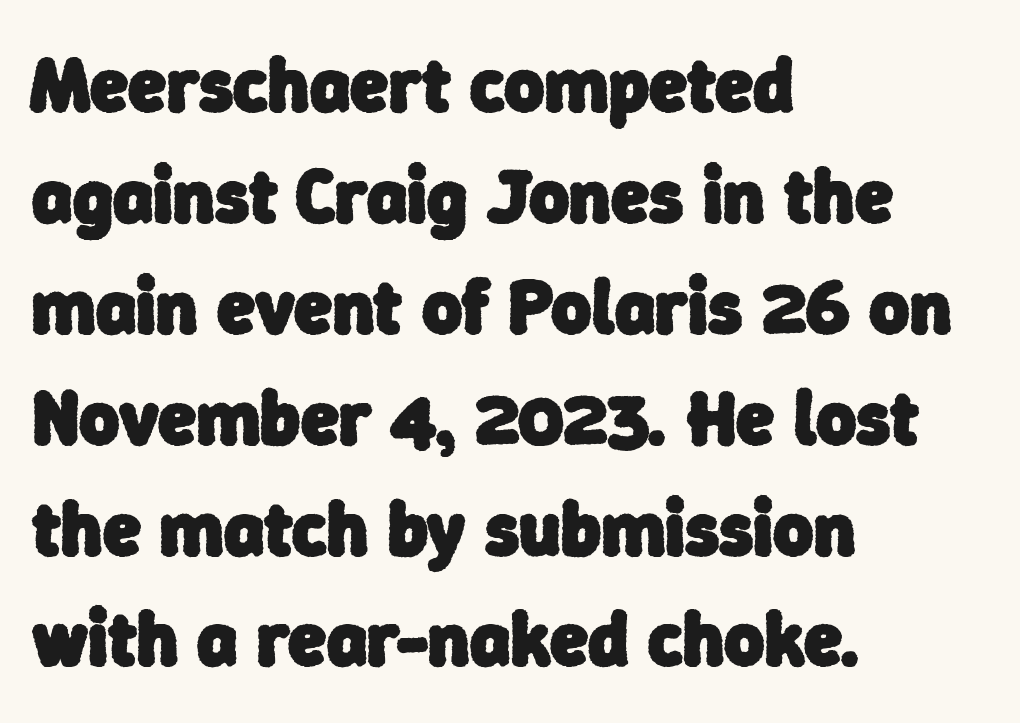
Q: Is the text bold? A: Yes.
Q: Is the typeface a serif or a sans-serif typeface? A: Sans-serif.
Q: Is the text underlined? A: No.
Q: How is the paragraph aligned? A: Left-aligned.
Q: Is the spacing between letters normal or unusually wide? A: Normal.
Q: Is the spacing between lines tight, normal or loose? A: Normal.
Q: Width (condensed, normal, or wide)? A: Normal.
Q: Stroke contrast? A: Low.
Q: x-height? A: Medium.
Q: Monospaced? A: No.
